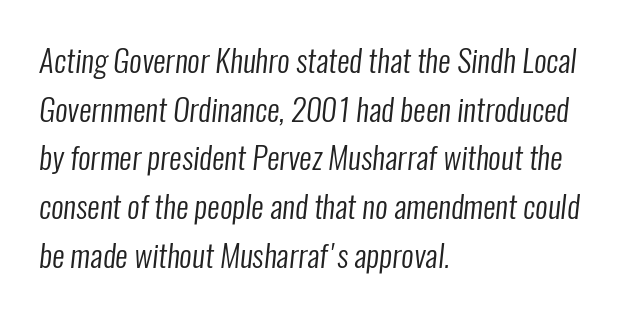
Q: Is the text bold? A: No.
Q: Is the typeface a serif or a sans-serif typeface? A: Sans-serif.
Q: Is the text underlined? A: No.
Q: How is the paragraph aligned? A: Left-aligned.
Q: Is the spacing between letters normal or unusually wide? A: Normal.
Q: Is the spacing between lines tight, normal or loose? A: Normal.
Q: Width (condensed, normal, or wide)? A: Condensed.
Q: Stroke contrast? A: Low.
Q: x-height? A: Medium.
Q: Monospaced? A: No.
